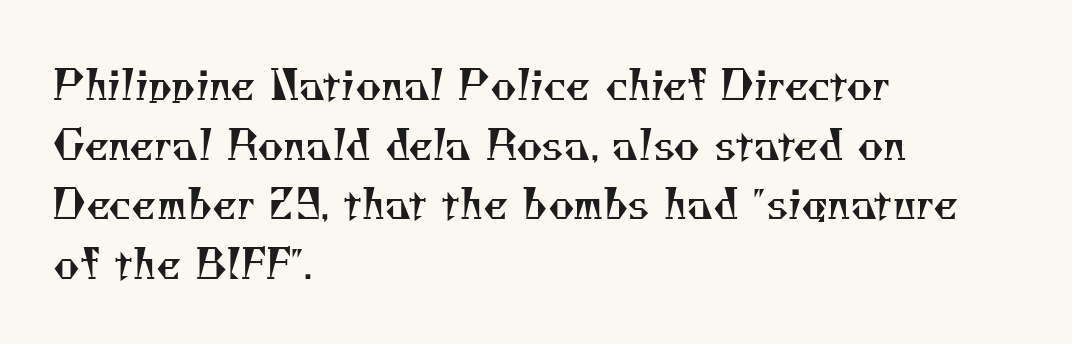
{"serif": "yes", "bold": "no", "weight": "regular", "width": "normal", "stroke_contrast": "medium", "x_height": "small", "monospaced": "no", "underline": "no", "align": "left", "line_spacing": "normal", "line_spacing_ratio": 1.49, "letter_spacing": "normal", "letter_spacing_em": 0.0, "glyph_px": 40}
